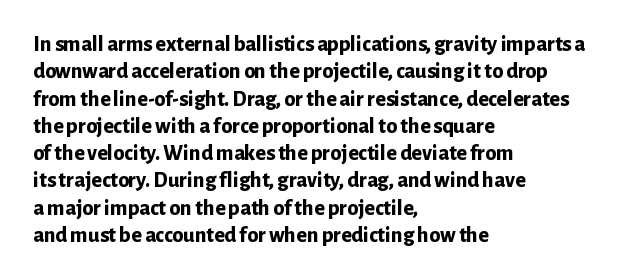
Q: Is the text bold? A: Yes.
Q: Is the text italic (slanted)? A: No, it is upright.
Q: Is the text underlined? A: No.
Q: How is the paragraph aligned? A: Left-aligned.
Q: Is the spacing between letters normal or unusually wide? A: Normal.
